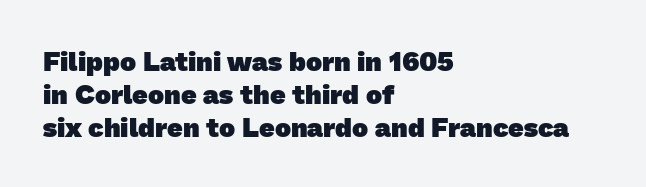
Which margin do the lines hug? The left one — the right edge is uneven. You could call the tracking neutral — neither tight nor loose. The strip under each line holds only bare page. Does the weight exceed regular? Yes, all the way to bold.
